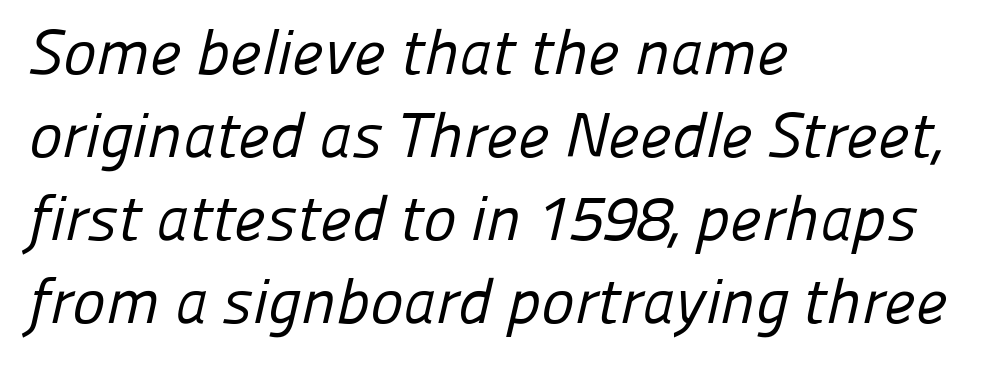
These lines are set flush left with a ragged right edge. The letters look calm and open, with moderate or lighter stems. Is there much room between lines? A standard amount, neither cramped nor airy. Look at the tracking — it's just the regular setting, nothing added. The passage shown is typeset with a sans-serif family. You could not count columns in this text — the font is proportionally spaced.
